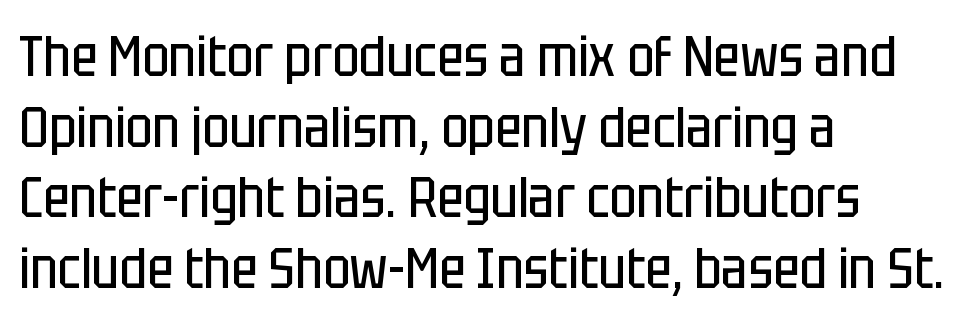
Q: Is the text bold? A: No.
Q: Is the text italic (slanted)? A: No, it is upright.
Q: Is the typeface a serif or a sans-serif typeface? A: Sans-serif.
Q: Is the text underlined? A: No.
Q: How is the paragraph aligned? A: Left-aligned.
Q: Is the spacing between letters normal or unusually wide? A: Normal.
Q: Width (condensed, normal, or wide)? A: Condensed.
Q: Stroke contrast? A: Low.
Q: x-height? A: Large.
Q: Monospaced? A: No.
